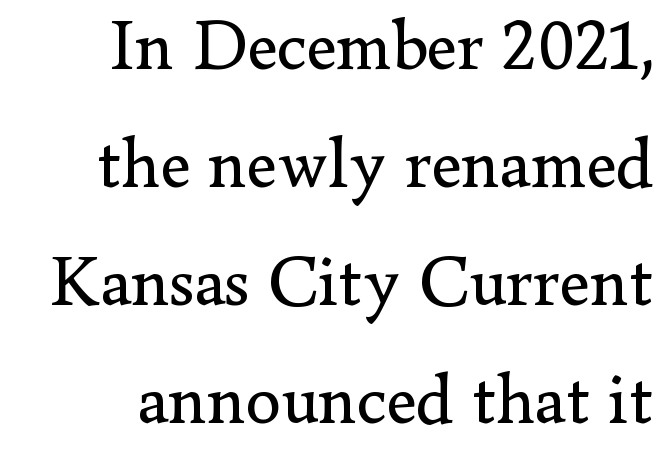
The image shows 71 px regular-weight serif type, upright; set normal line spacing (1.66x), normal letter spacing, not underlined; low stroke contrast and a small x-height.
